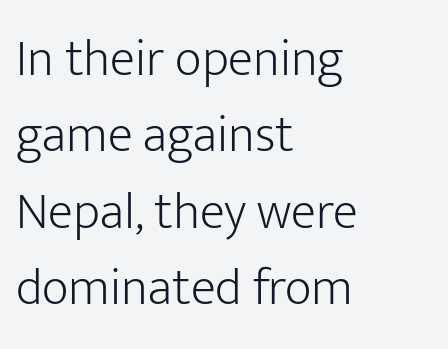
The letters stand upright; this is a roman face. Letters have the restrained weight of plain body copy at most. Do the characters align in a grid? No, the font is proportional. This sample uses plain, unmodified letter spacing. Words float on clear page, feet unadorned. Line beginnings align vertically; line endings do not.
